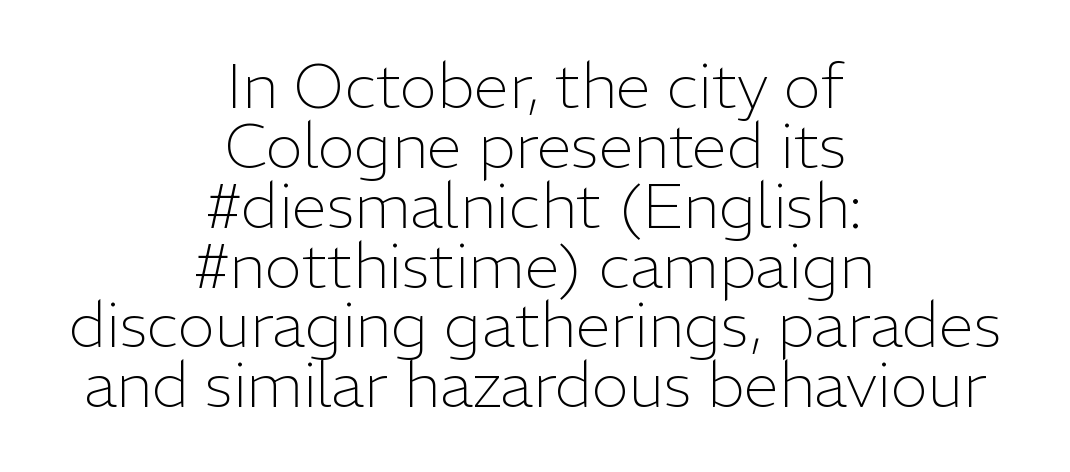
{"serif": "no", "italic": "no", "bold": "no", "weight": "light", "width": "normal", "stroke_contrast": "low", "x_height": "medium", "monospaced": "no", "underline": "no", "align": "center", "line_spacing": "tight", "line_spacing_ratio": 0.95, "letter_spacing": "normal", "letter_spacing_em": 0.0, "glyph_px": 63}
